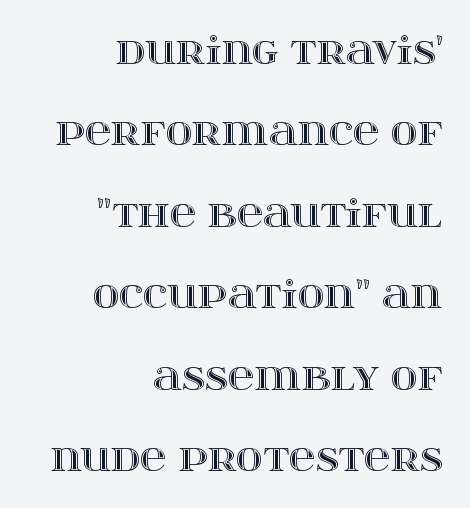
Posture: upright roman. The leading is generous, giving the passage an open texture. Descenders are the only things crossing below the line. Each letter keeps its own natural width here, so spacing adapts to shape. Students, note that the glyphs here touch the page at normal intervals. In CSS terms this would be text-align: right.
